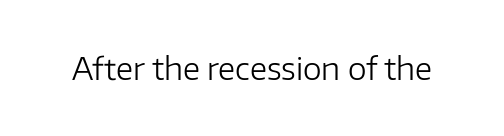
Nope, not italic — everything's standing straight. No letter is thick-stroked: the sample isn't bold. Plain, unruled lines of type. I'd call this a sans setting — the letters go barefoot. Here the designer chose a conventional face with non-uniform glyph widths. The tracking reads as untouched default to a designer's eye.
